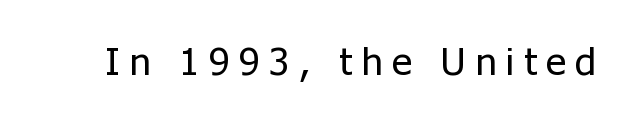
The image shows 39 px regular-weight sans-serif type, upright; set unusually wide letter spacing (+0.24 em), not underlined; low stroke contrast and a medium x-height.
